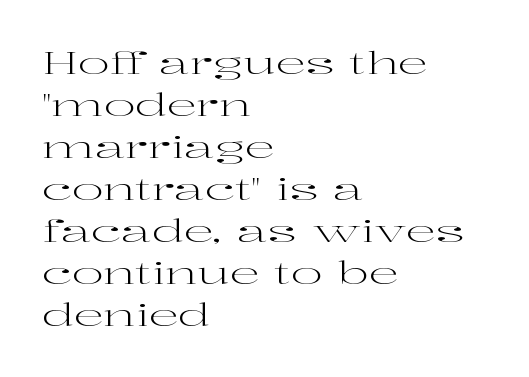
The image shows 30 px regular-weight, wide serif type, upright; set left-aligned, normal line spacing (1.4x), normal letter spacing, not underlined; high stroke contrast and a medium x-height.
